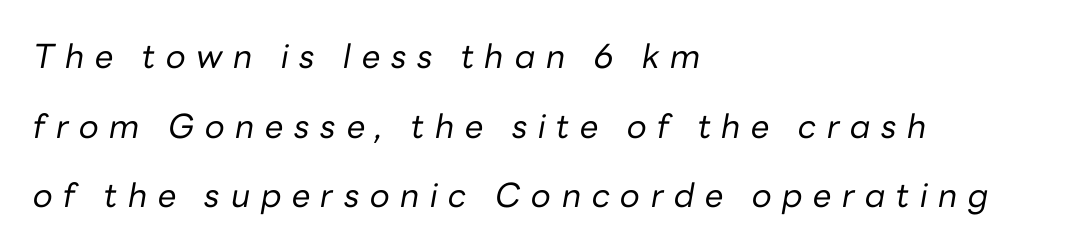
{"italic": "yes", "lean": "right", "slant_degrees": 10, "bold": "no", "weight": "regular", "width": "normal", "stroke_contrast": "low", "x_height": "medium", "monospaced": "no", "underline": "no", "align": "left", "line_spacing": "loose", "line_spacing_ratio": 2.11, "letter_spacing": "wide", "letter_spacing_em": 0.32, "glyph_px": 33}
